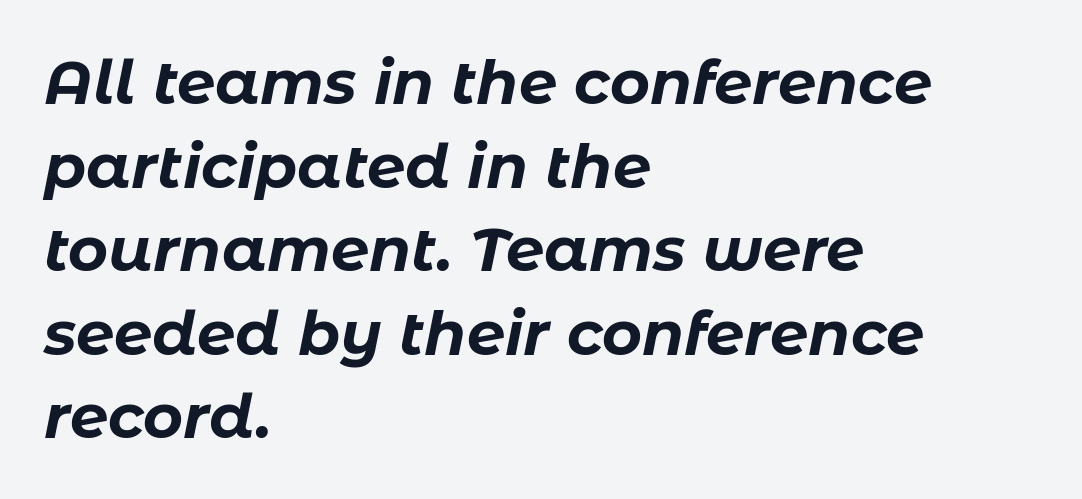
Visually the block forms a straight wall on the left and a jagged coastline on the right. The font's italic variant was chosen for this text. No extra tracking has been applied to these lines. These lines are rendered in a variable-pitch font.
